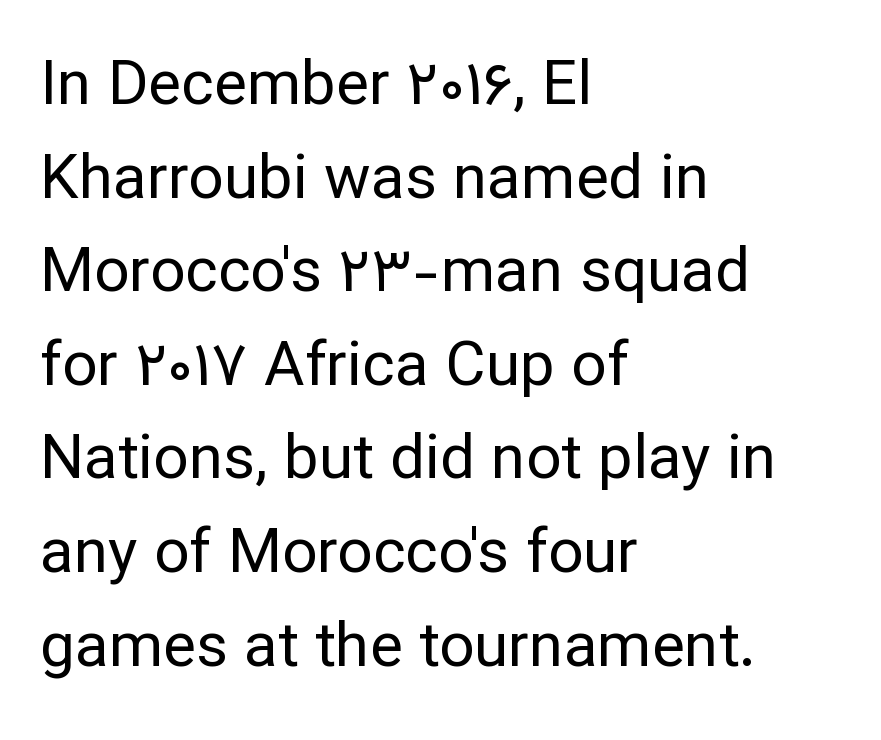
The image shows 62 px regular-weight sans-serif type, upright; set left-aligned, normal line spacing (1.51x), normal letter spacing, not underlined; low stroke contrast and a medium x-height.
